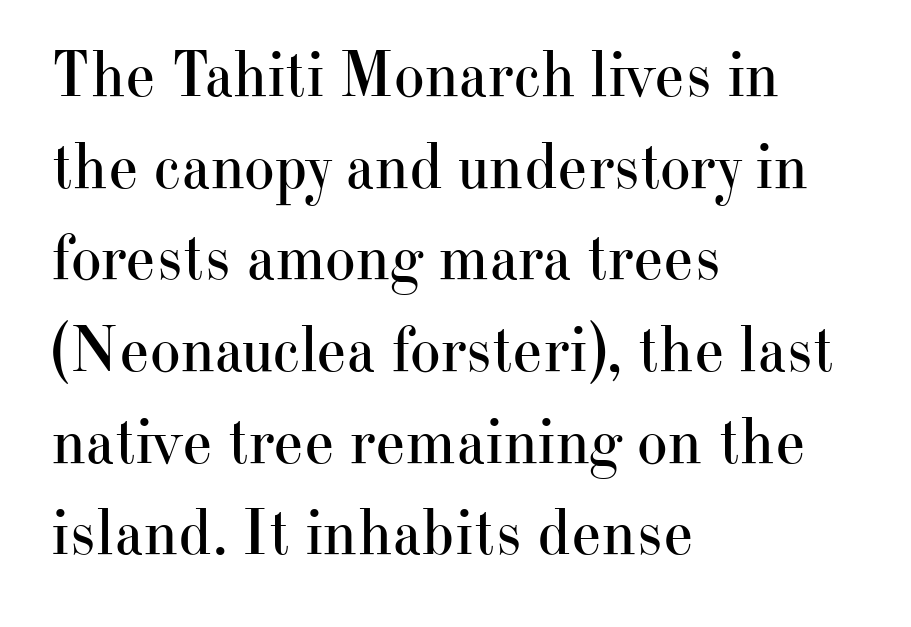
{"serif": "yes", "italic": "no", "bold": "no", "weight": "regular", "width": "normal", "stroke_contrast": "high", "x_height": "small", "monospaced": "no", "underline": "no", "align": "left", "line_spacing": "normal", "line_spacing_ratio": 1.41, "letter_spacing": "normal", "letter_spacing_em": 0.0, "glyph_px": 65}
